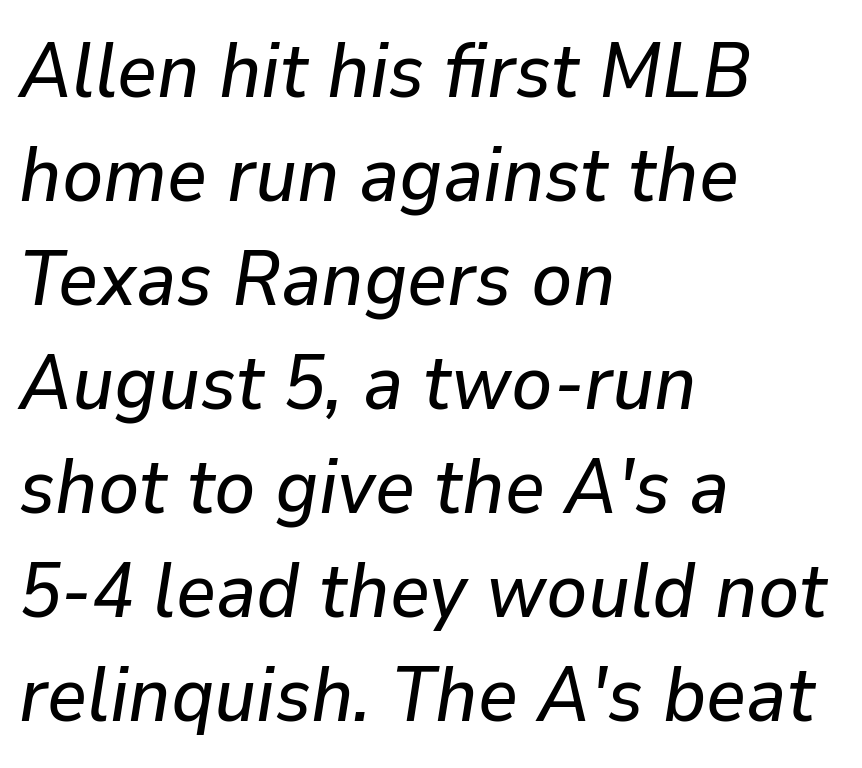
The image shows 77 px text type, italic (leaning right); set left-aligned, normal line spacing (1.35x), normal letter spacing, not underlined; low stroke contrast and a medium x-height.
